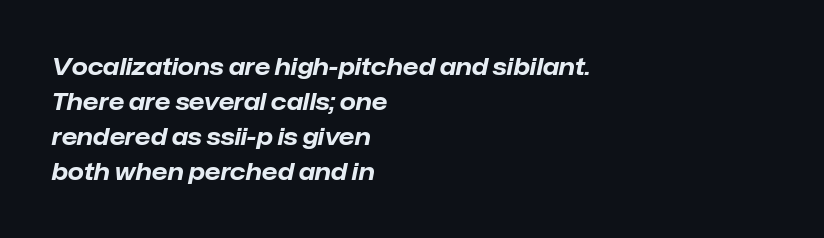
Left-aligned paragraph, ragged on the right. The whole block is typeset with a tilt. Baseline-to-baseline distance is the conventional proportion of letter height. Only glyphs here, with clear space below each row. Caption: bold face, heavy strokes.
